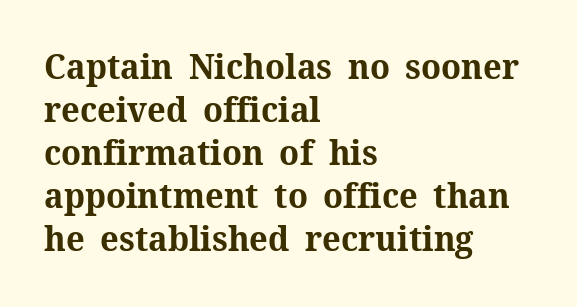
Q: Is the text bold? A: Yes.
Q: Is the text italic (slanted)? A: No, it is upright.
Q: Is the typeface a serif or a sans-serif typeface? A: Serif.
Q: Is the text underlined? A: No.
Q: How is the paragraph aligned? A: Left-aligned.
Q: Is the spacing between letters normal or unusually wide? A: Normal.
Q: Width (condensed, normal, or wide)? A: Normal.
Q: Stroke contrast? A: Medium.
Q: x-height? A: Medium.
Q: Monospaced? A: No.
